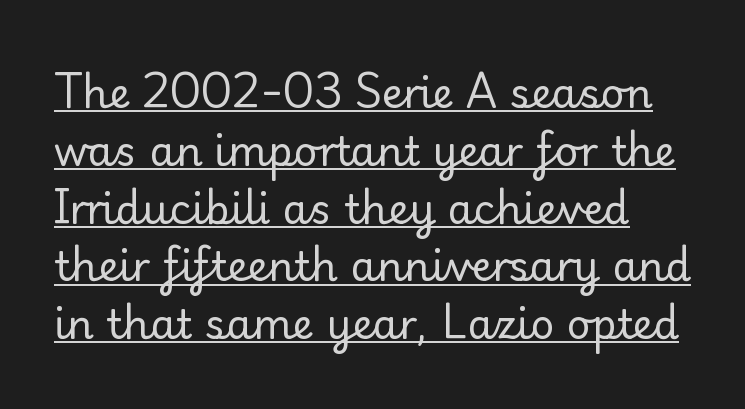
{"serif": "yes", "italic": "no", "bold": "no", "weight": "regular", "width": "normal", "stroke_contrast": "low", "x_height": "small", "monospaced": "no", "underline": "yes", "line_spacing": "normal", "line_spacing_ratio": 1.41, "letter_spacing": "normal", "letter_spacing_em": 0.0, "glyph_px": 41}
